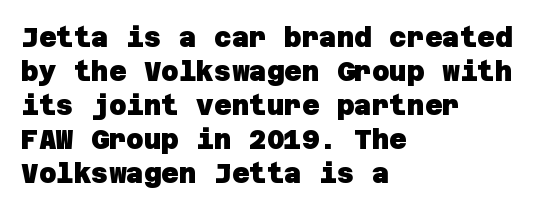
Q: Is the text bold? A: Yes.
Q: Is the text underlined? A: No.
Q: How is the paragraph aligned? A: Left-aligned.
Q: Is the spacing between letters normal or unusually wide? A: Normal.
Q: Is the spacing between lines tight, normal or loose? A: Normal.
